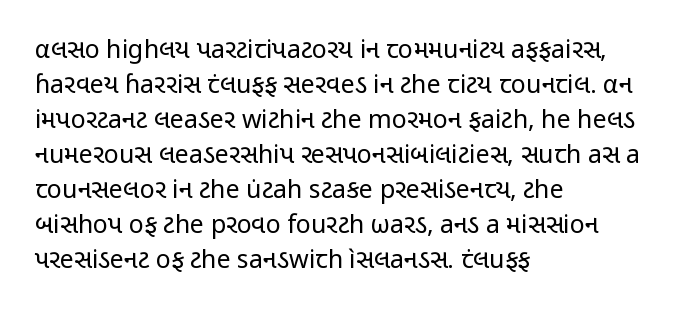
The image shows 25 px text type, upright; set left-aligned, normal line spacing (1.4x), normal letter spacing, not underlined.
